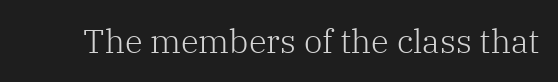
Between one letter and the next there's only the usual sliver of space. Rendered with straight, roman letterforms. The designer went with a serif here, giving each stem small feet. Quick note: underline off. Stroke thickness stays within the range of a standard reading face or lighter.
